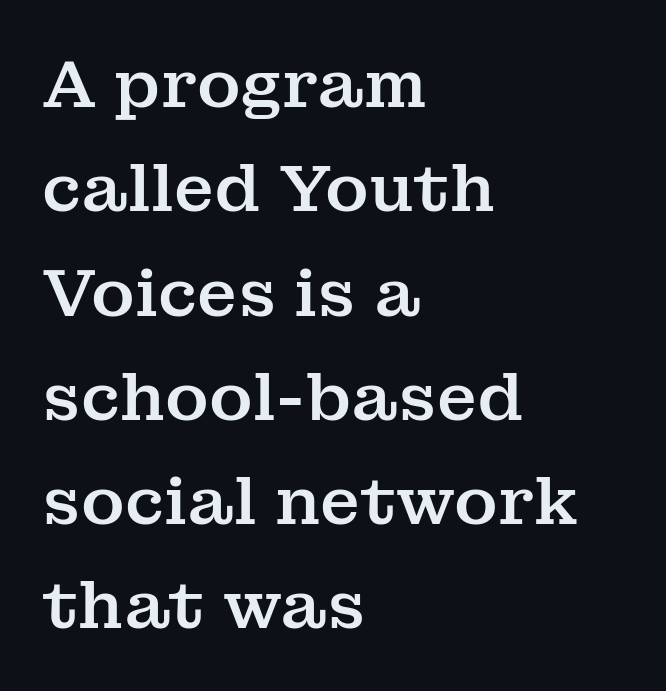
Q: Is the text italic (slanted)? A: No, it is upright.
Q: Is the typeface a serif or a sans-serif typeface? A: Serif.
Q: Is the text underlined? A: No.
Q: How is the paragraph aligned? A: Left-aligned.
Q: Is the spacing between letters normal or unusually wide? A: Normal.
Q: Is the spacing between lines tight, normal or loose? A: Normal.
Q: Width (condensed, normal, or wide)? A: Normal.
Q: Stroke contrast? A: Medium.
Q: x-height? A: Medium.
Q: Monospaced? A: No.
